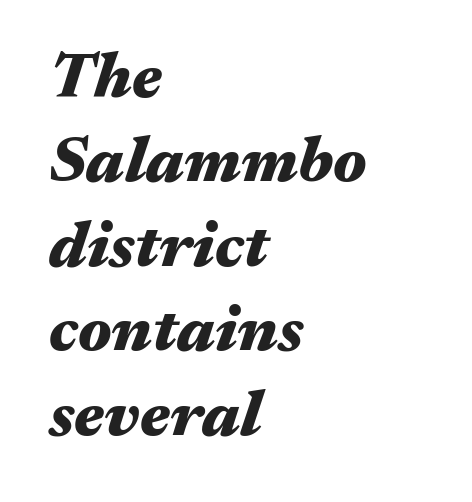
{"italic": "yes", "lean": "right", "slant_degrees": 17, "bold": "yes", "weight": "heavy", "width": "wide", "stroke_contrast": "medium", "x_height": "medium", "monospaced": "no", "underline": "no", "align": "left", "line_spacing": "normal", "line_spacing_ratio": 1.3, "letter_spacing": "normal", "letter_spacing_em": 0.0, "glyph_px": 65}
